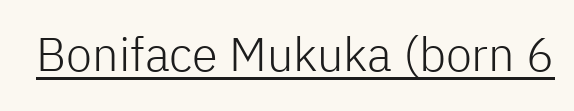
{"serif": "no", "italic": "no", "bold": "no", "weight": "light", "width": "normal", "stroke_contrast": "low", "x_height": "medium", "monospaced": "no", "underline": "yes", "letter_spacing": "normal", "letter_spacing_em": 0.0, "glyph_px": 47}
